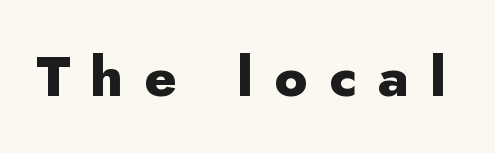
The image shows 56 px heavy sans-serif type, upright; set unusually wide letter spacing (+0.38 em), not underlined; low stroke contrast and a small x-height.
